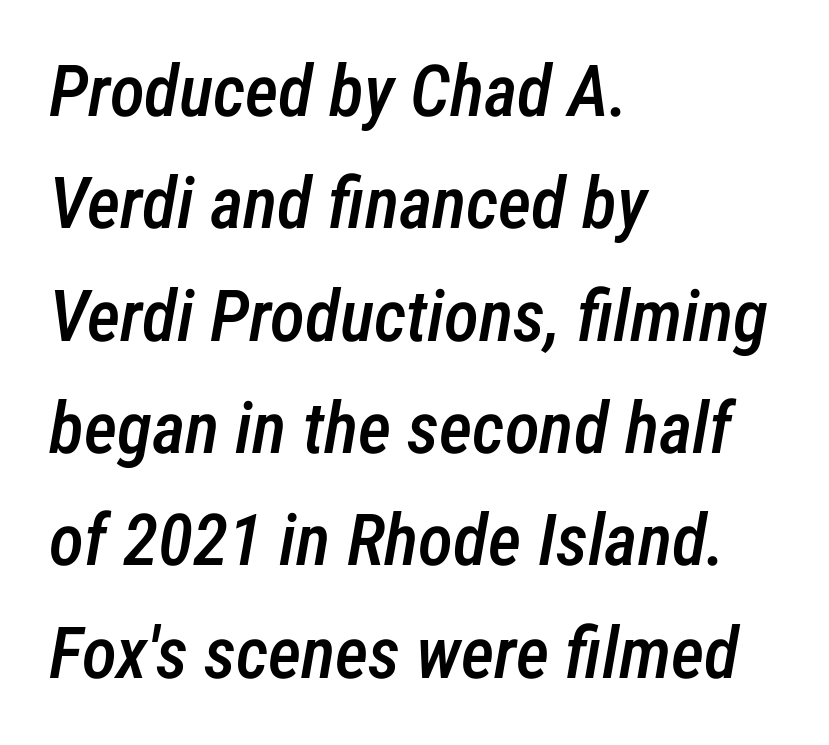
The image shows 72 px semibold, condensed type, italic (leaning right); set left-aligned, normal line spacing (1.56x), normal letter spacing, not underlined; low stroke contrast and a medium x-height.
